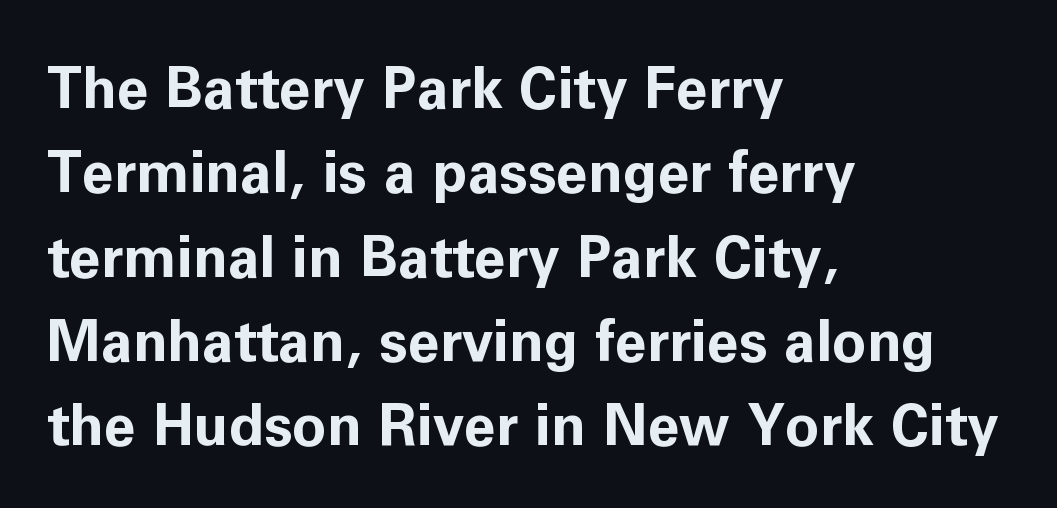
Q: Is the text bold? A: Yes.
Q: Is the text italic (slanted)? A: No, it is upright.
Q: Is the typeface a serif or a sans-serif typeface? A: Sans-serif.
Q: Is the text underlined? A: No.
Q: How is the paragraph aligned? A: Left-aligned.
Q: Is the spacing between letters normal or unusually wide? A: Normal.
Q: Is the spacing between lines tight, normal or loose? A: Normal.
Q: Width (condensed, normal, or wide)? A: Normal.
Q: Stroke contrast? A: Low.
Q: x-height? A: Medium.
Q: Monospaced? A: No.
